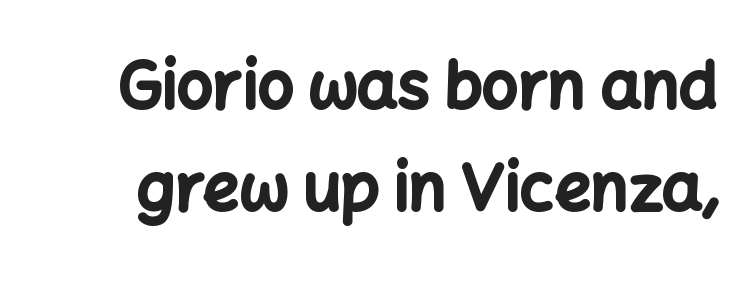
{"serif": "no", "italic": "no", "bold": "yes", "weight": "bold", "width": "normal", "stroke_contrast": "low", "x_height": "medium", "monospaced": "no", "underline": "no", "line_spacing": "normal", "line_spacing_ratio": 1.59, "letter_spacing": "normal", "letter_spacing_em": 0.0, "glyph_px": 64}
